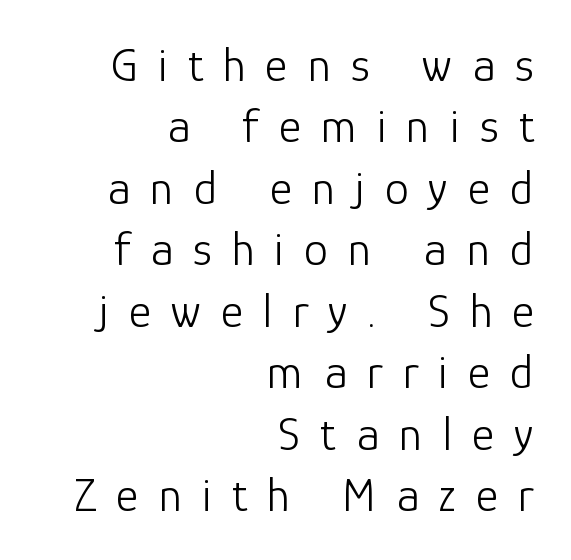
This rendering employs a face without finishing strokes, i.e., a sans-serif. Compared with a typical body face, this is equally light or lighter still. The specimen reads as upright at a glance. The face used here is rendered with a markedly widened letterfit. The typesetter chose a ragged-left arrangement here.
